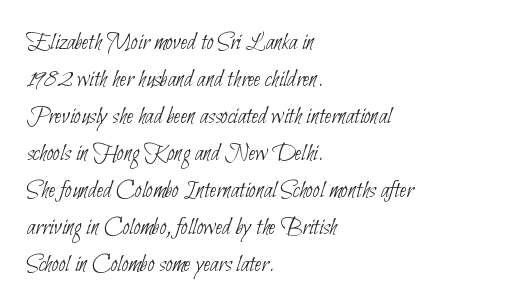
{"bold": "no", "underline": "no", "align": "left", "line_spacing": "normal", "line_spacing_ratio": 1.48, "letter_spacing": "normal", "letter_spacing_em": 0.0, "glyph_px": 25}
